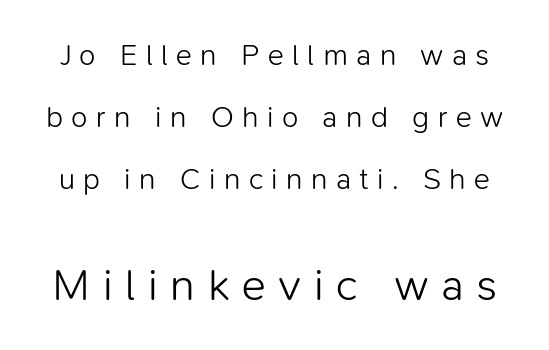
Q: Is the text bold? A: No.
Q: Is the text italic (slanted)? A: No, it is upright.
Q: Is the typeface a serif or a sans-serif typeface? A: Sans-serif.
Q: Is the text underlined? A: No.
Q: Is the spacing between letters normal or unusually wide? A: Unusually wide.
Q: Is the spacing between lines tight, normal or loose? A: Loose.
Q: Which block of text is set in a larger size, the first (top) or the second (bottom)? A: The second (bottom) one.
Q: Width (condensed, normal, or wide)? A: Normal.
Q: Stroke contrast? A: Low.
Q: x-height? A: Medium.
Q: Monospaced? A: No.
